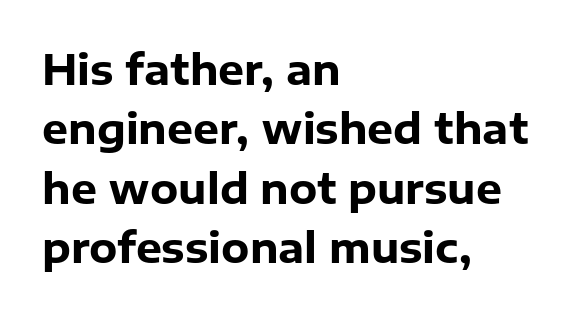
Notice how thick the strokes are: this is what a full bold looks like. Look at the bottom of the vertical strokes: they stop flat, with no serifs. The specimen reads as upright at a glance. In terms of letterspacing, this is plain default setting. Varying glyph widths throughout — classic text-font behaviour.
